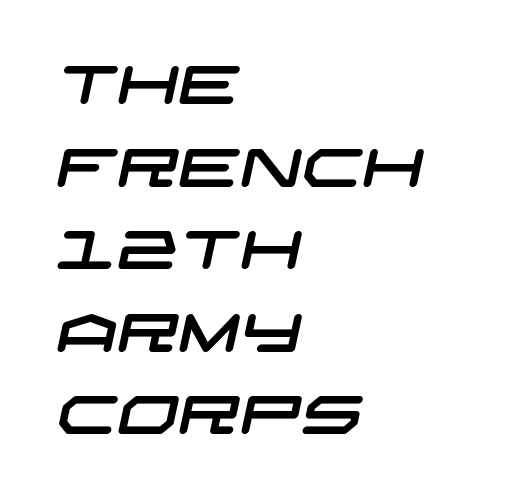
Q: Is the typeface a serif or a sans-serif typeface? A: Sans-serif.
Q: Is the text underlined? A: No.
Q: How is the paragraph aligned? A: Left-aligned.
Q: Is the spacing between letters normal or unusually wide? A: Normal.
Q: Is the spacing between lines tight, normal or loose? A: Normal.
Q: Width (condensed, normal, or wide)? A: Wide.
Q: Stroke contrast? A: Low.
Q: x-height? A: Large.
